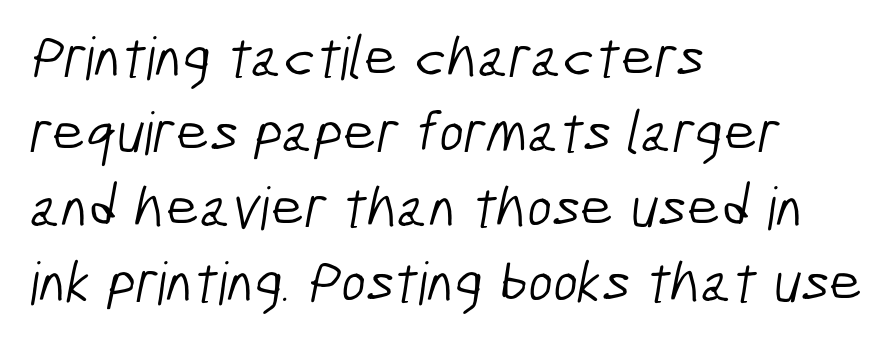
The image shows 59 px light, condensed sans-serif type; set left-aligned, normal line spacing (1.27x), normal letter spacing, not underlined; low stroke contrast and a medium x-height.
